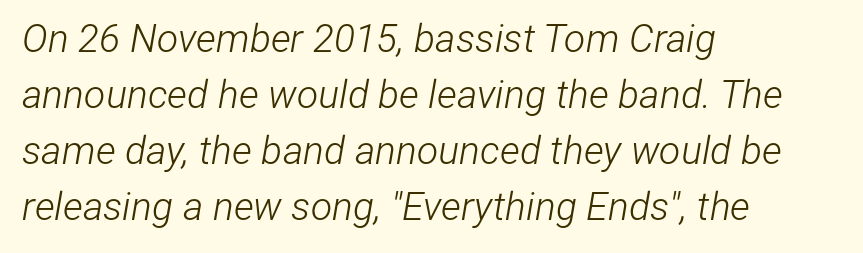
In terms of letterspacing, this is plain default setting. The baseline area is clear. Notice how the stems are inclined rather than vertical — that's the hallmark of italics. Looks like regular typesetting: each glyph gets only the width it needs.
